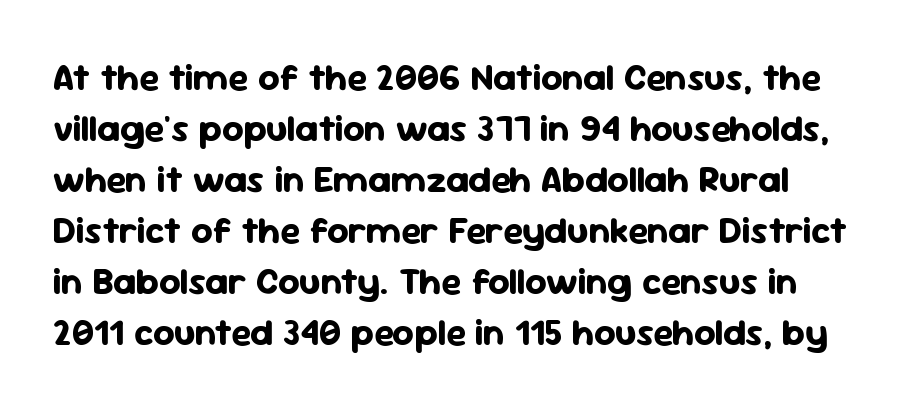
Q: Is the text bold? A: Yes.
Q: Is the text italic (slanted)? A: No, it is upright.
Q: Is the typeface a serif or a sans-serif typeface? A: Sans-serif.
Q: Is the text underlined? A: No.
Q: Is the spacing between letters normal or unusually wide? A: Normal.
Q: Is the spacing between lines tight, normal or loose? A: Normal.
Q: Width (condensed, normal, or wide)? A: Normal.
Q: Stroke contrast? A: Low.
Q: x-height? A: Medium.
Q: Monospaced? A: No.
